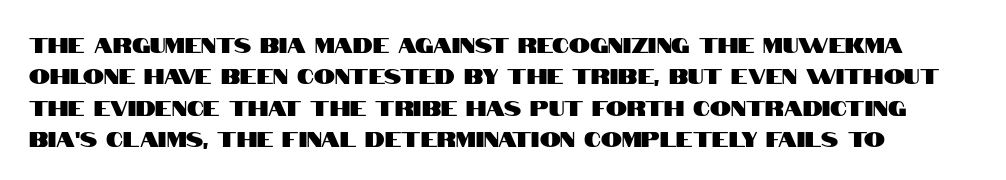
The image shows 21 px text type, upright; set normal line spacing (1.49x), normal letter spacing, not underlined.
